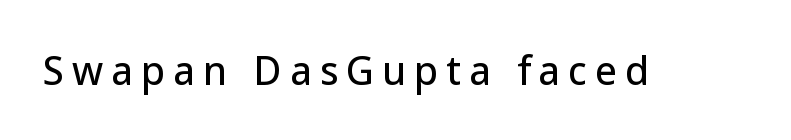
Q: Is the text italic (slanted)? A: No, it is upright.
Q: Is the typeface a serif or a sans-serif typeface? A: Sans-serif.
Q: Is the text underlined? A: No.
Q: Is the spacing between letters normal or unusually wide? A: Unusually wide.
Q: Width (condensed, normal, or wide)? A: Normal.
Q: Stroke contrast? A: Low.
Q: x-height? A: Medium.
Q: Monospaced? A: No.
